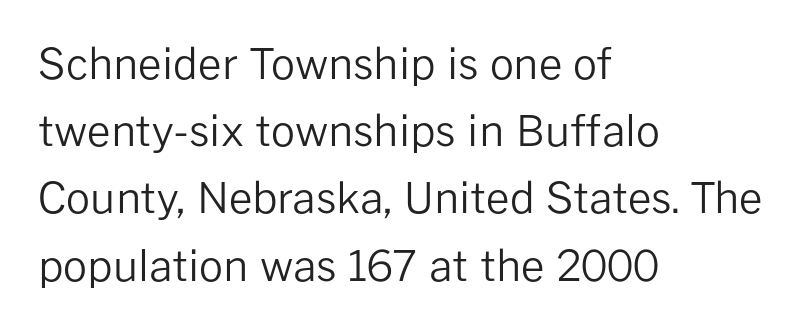
The letters carry no serifs — their stems end cleanly without finishing strokes. How would I describe the line gaps? Plain and ordinary. Quick note: not italic, upright. One-word summary of the alignment: left. On a weight scale, this lands at 450 or below.
